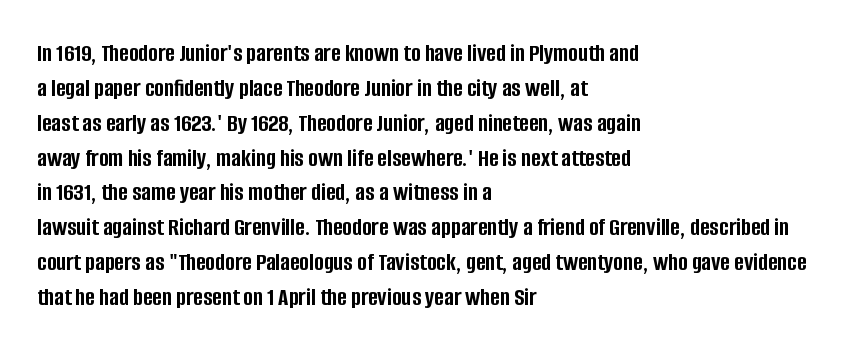
The baseline area is clear. The lines in this sample share a left origin and differ only in where they stop. The type is set solid horizontally, with unmodified tracking. Compared with typical paragraphs, the rows here are spaced about the same. Thick stems and heavy bowls — unmistakably bold. Ascenders rise straight up at ninety degrees.
